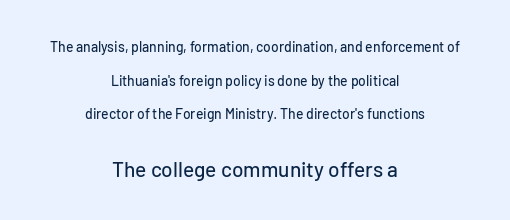
The image shows 21 px text type, upright; set centered, loose line spacing (2.4x), normal letter spacing, not underlined; the second (bottom) block is 1.5x larger.
